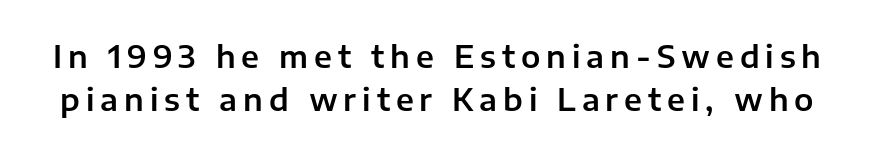
Q: Is the text italic (slanted)? A: No, it is upright.
Q: Is the typeface a serif or a sans-serif typeface? A: Sans-serif.
Q: Is the text underlined? A: No.
Q: Is the spacing between lines tight, normal or loose? A: Normal.
Q: Width (condensed, normal, or wide)? A: Normal.
Q: Stroke contrast? A: Low.
Q: x-height? A: Medium.
Q: Monospaced? A: No.
